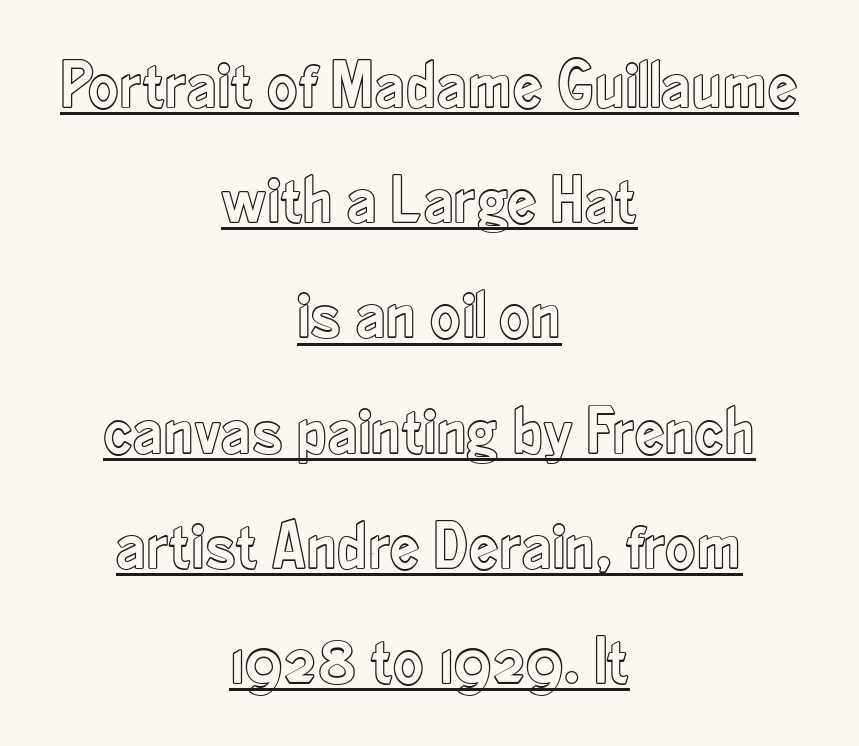
Q: Is the text italic (slanted)? A: No, it is upright.
Q: Is the text underlined? A: Yes.
Q: How is the paragraph aligned? A: Centered.
Q: Is the spacing between letters normal or unusually wide? A: Normal.
Q: Width (condensed, normal, or wide)? A: Condensed.
Q: x-height? A: Small.
Q: Monospaced? A: No.
